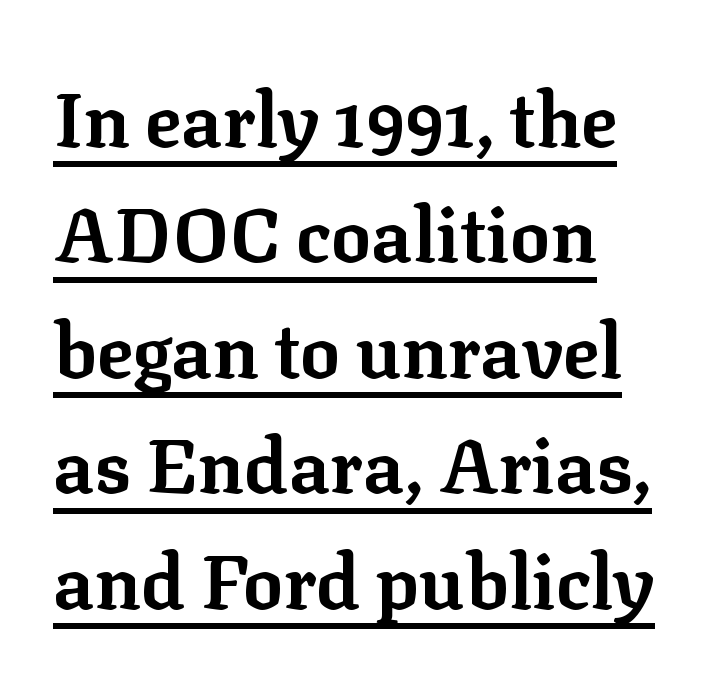
The image shows 75 px bold serif type, upright; set normal line spacing (1.54x), normal letter spacing, underlined; low stroke contrast and a medium x-height.
